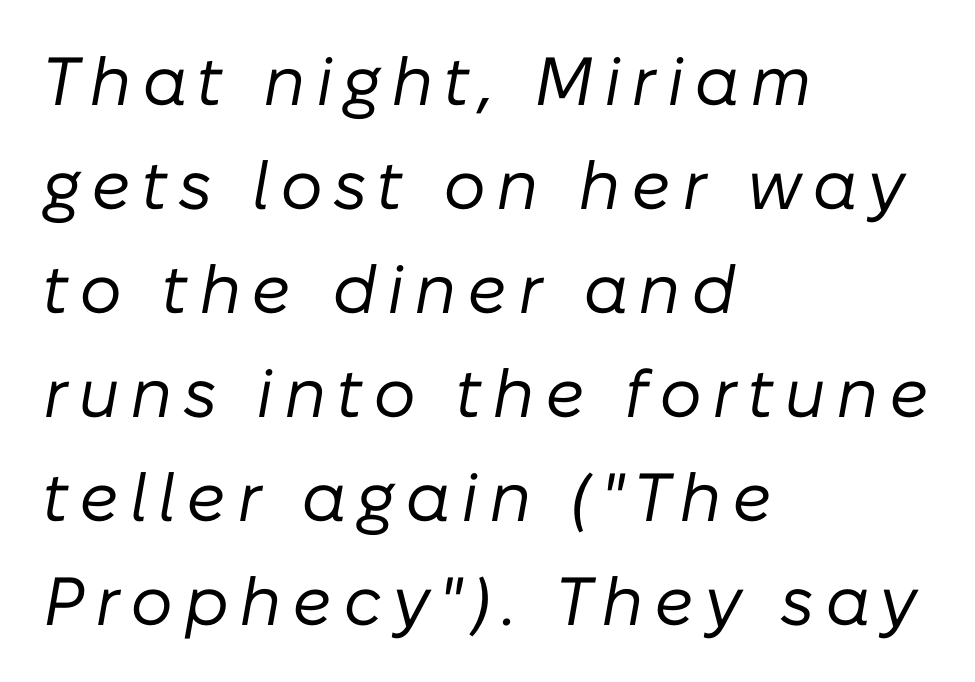
{"italic": "yes", "lean": "right", "slant_degrees": 10, "bold": "no", "weight": "regular", "width": "normal", "stroke_contrast": "low", "x_height": "medium", "monospaced": "no", "underline": "no", "align": "left", "line_spacing": "normal", "line_spacing_ratio": 1.53, "glyph_px": 68}
